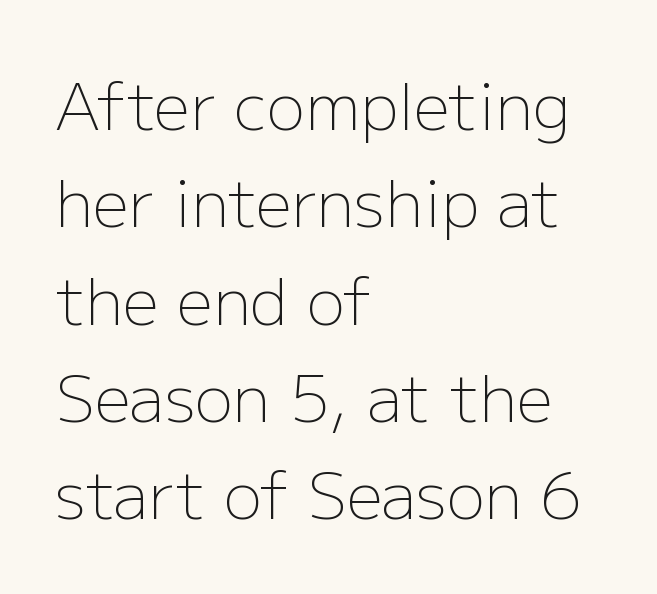
The image shows 64 px light sans-serif type, upright; set left-aligned, normal line spacing (1.52x), normal letter spacing, not underlined; low stroke contrast and a medium x-height.
